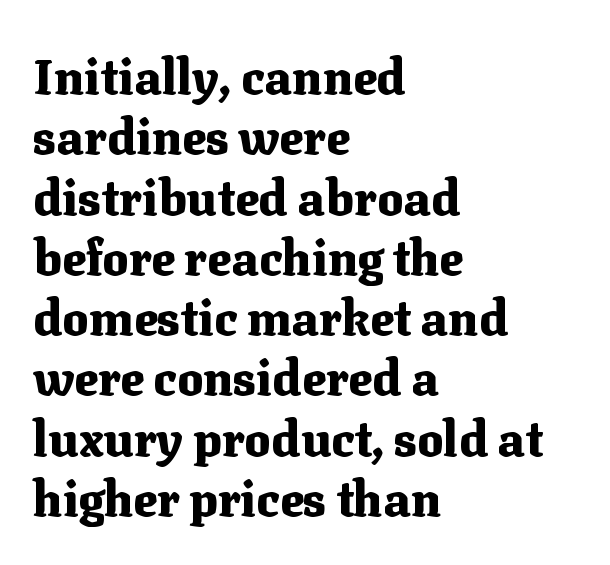
{"serif": "yes", "italic": "no", "bold": "yes", "weight": "heavy", "width": "normal", "stroke_contrast": "medium", "x_height": "medium", "monospaced": "no", "underline": "no", "align": "left", "line_spacing_ratio": 1.23, "letter_spacing": "normal", "letter_spacing_em": 0.0, "glyph_px": 49}
